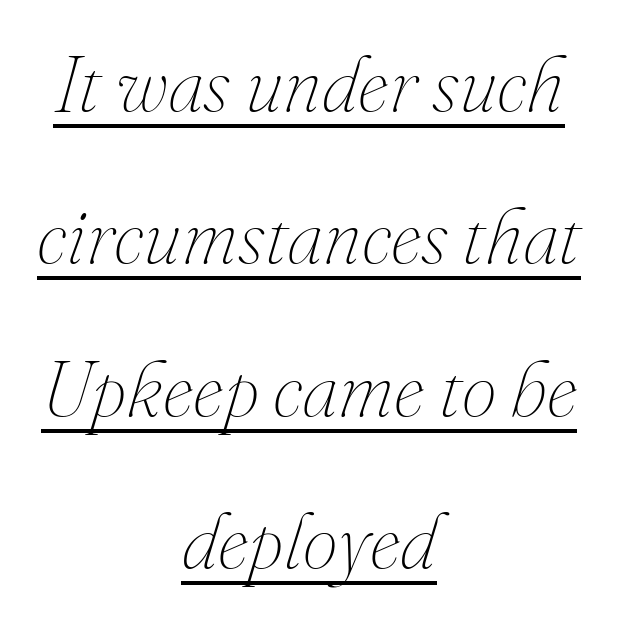
A typesetter would mark this as italic. Notice how a bar underscores the lettering throughout. The passage shown is not bold in any degree. You could not count columns in this text — the font is proportionally spaced. Tracking value appears to be zero — textbook default spacing. These lines stack symmetrically, like a column narrowing and widening about its center.
